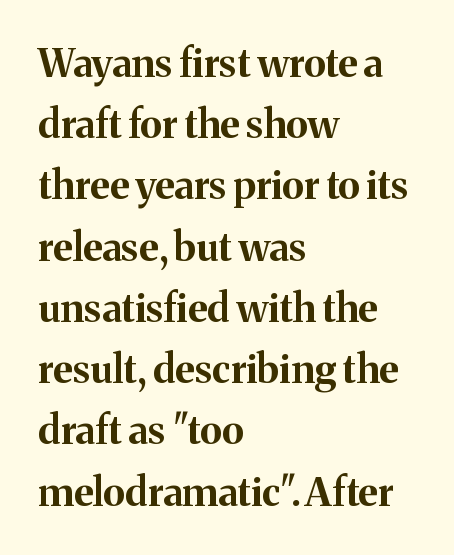
The image shows 39 px bold serif type, upright; set left-aligned, normal line spacing (1.57x), normal letter spacing, not underlined; medium stroke contrast and a medium x-height.
